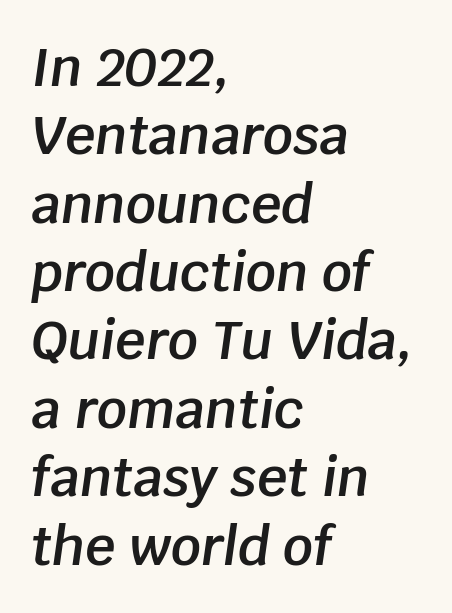
Line beginnings align vertically; line endings do not. The font's italic variant was chosen for this text. Words float on clear page, feet unadorned. Here the designer chose a conventional face with non-uniform glyph widths.
